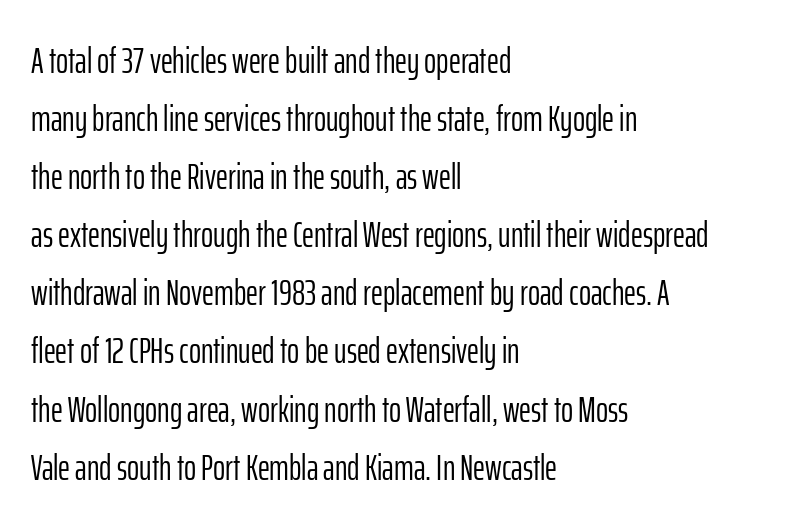
The image shows 37 px light, condensed sans-serif type, upright; set left-aligned, normal line spacing (1.57x), normal letter spacing, not underlined; low stroke contrast and a medium x-height.
